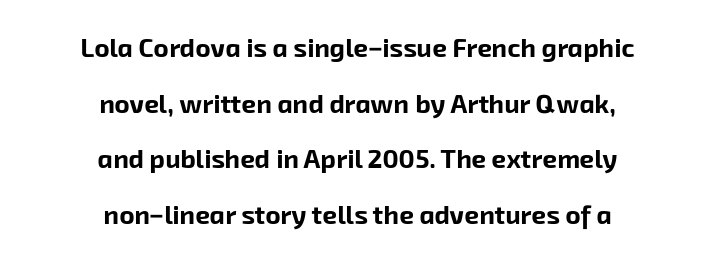
Does extra space separate the letters? No, they use regular spacing. A full-strength bold gives these letters their thick strokes. Bare-footed words on every line. A student would call this center alignment; a typographer would say set centered. Rows of type keep a wide berth in the vertical direction.
